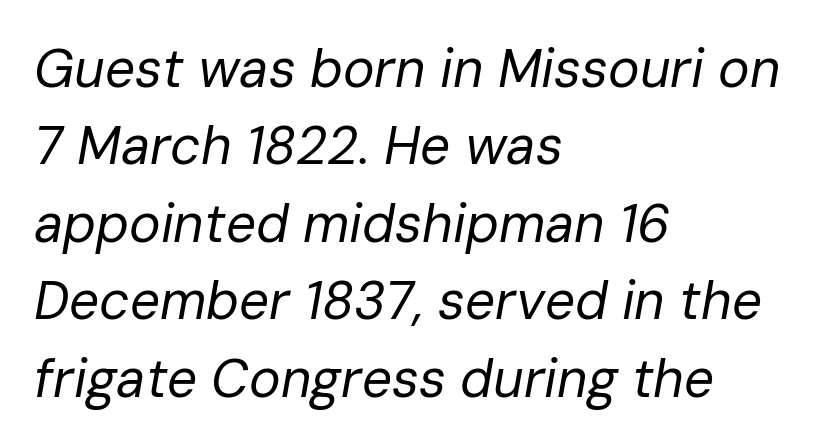
Character widths vary here, with narrow letters taking less room than wide ones. The lines in this sample share a left origin and differ only in where they stop. Think standard paragraph weight, or any step lighter than that. Students, note that the glyphs here touch the page at normal intervals. You can tell it's italic because the verticals aren't actually vertical.
